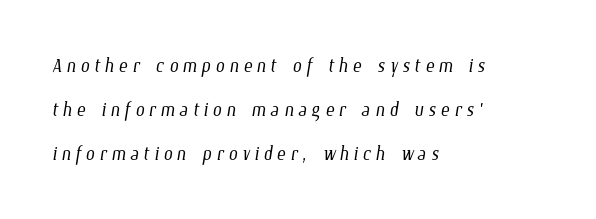
The image shows 26 px text type; set left-aligned, normal line spacing (1.69x), not underlined.
